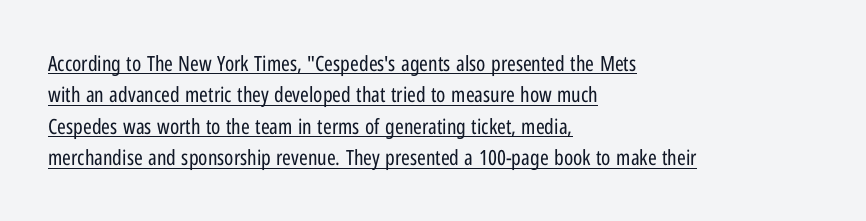
Q: Is the text bold? A: No.
Q: Is the text italic (slanted)? A: No, it is upright.
Q: Is the text underlined? A: Yes.
Q: How is the paragraph aligned? A: Left-aligned.
Q: Is the spacing between letters normal or unusually wide? A: Normal.
Q: Is the spacing between lines tight, normal or loose? A: Normal.
